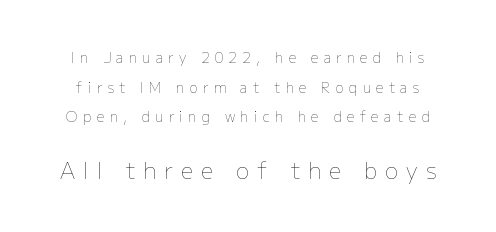
{"italic": "no", "bold": "no", "underline": "no", "line_spacing": "loose", "line_spacing_ratio": 2.12, "letter_spacing": "wide", "letter_spacing_em": 0.37, "larger_block": "second", "size_ratio": 1.57, "glyph_px": 22}
